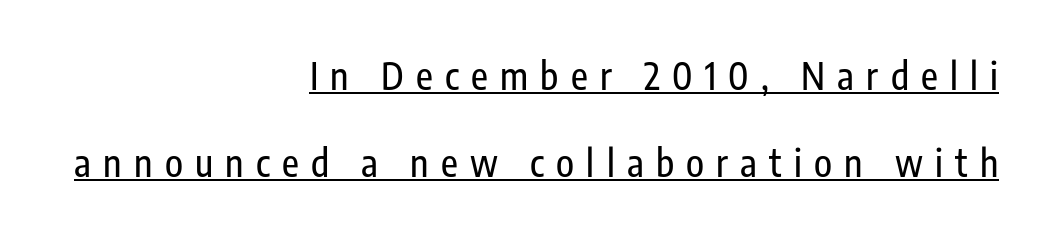
{"serif": "no", "italic": "no", "width": "condensed", "stroke_contrast": "low", "x_height": "medium", "monospaced": "no", "underline": "yes", "align": "right", "line_spacing": "loose", "line_spacing_ratio": 2.36, "letter_spacing": "wide", "letter_spacing_em": 0.33, "glyph_px": 37}
